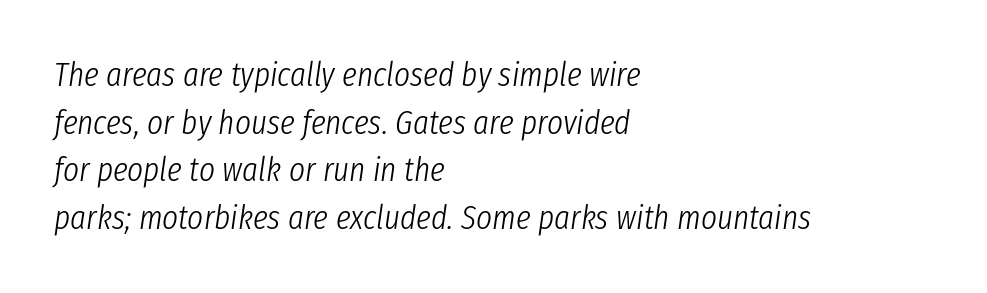
{"italic": "yes", "lean": "right", "slant_degrees": 8, "bold": "no", "weight": "light", "width": "condensed", "stroke_contrast": "low", "x_height": "medium", "monospaced": "no", "underline": "no", "align": "left", "line_spacing": "normal", "line_spacing_ratio": 1.4, "letter_spacing": "normal", "letter_spacing_em": 0.0, "glyph_px": 34}
